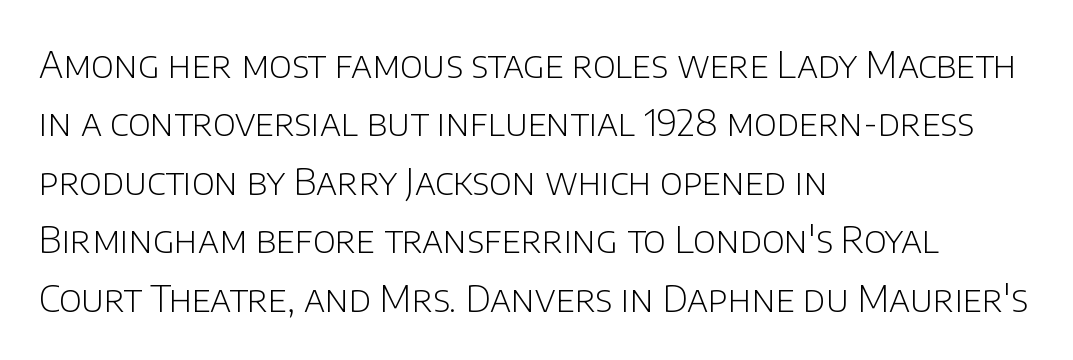
The image shows 37 px light sans-serif type, upright; set left-aligned, normal line spacing (1.58x), normal letter spacing, not underlined; low stroke contrast and a large x-height.
